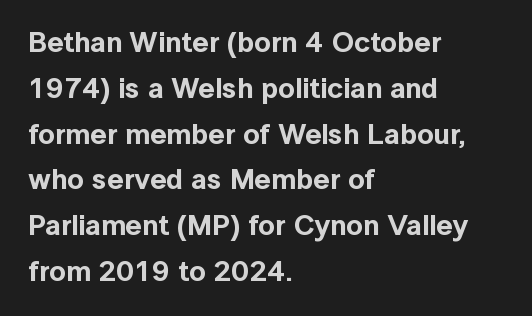
Is there any slant? The stems are plumb. Line spacing here is normal. Examine the stroke ends and you'll find no serifs. Think of a printed novel: that variable character pitch is what you see here.
